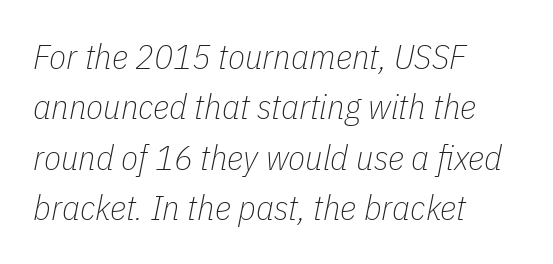
The image shows 35 px thin, condensed type, italic (leaning right); set left-aligned, normal line spacing (1.44x), normal letter spacing, not underlined; low stroke contrast and a medium x-height.
